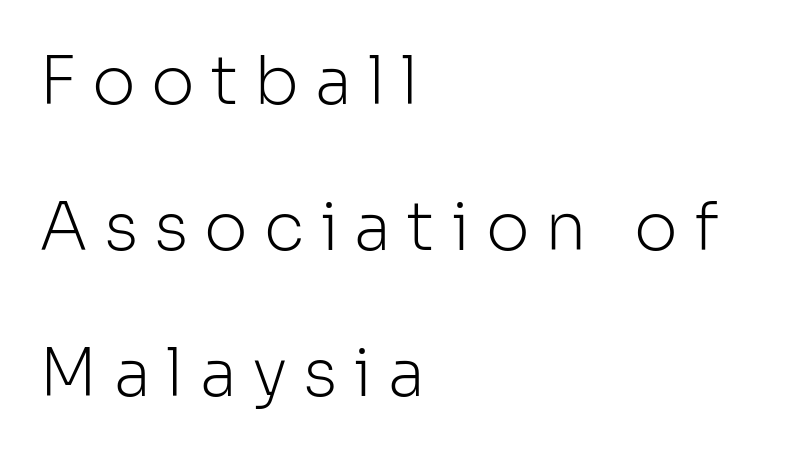
{"serif": "no", "italic": "no", "bold": "no", "weight": "light", "width": "normal", "stroke_contrast": "low", "x_height": "medium", "monospaced": "no", "underline": "no", "align": "left", "line_spacing": "loose", "line_spacing_ratio": 2.21, "letter_spacing": "wide", "letter_spacing_em": 0.24, "glyph_px": 66}
